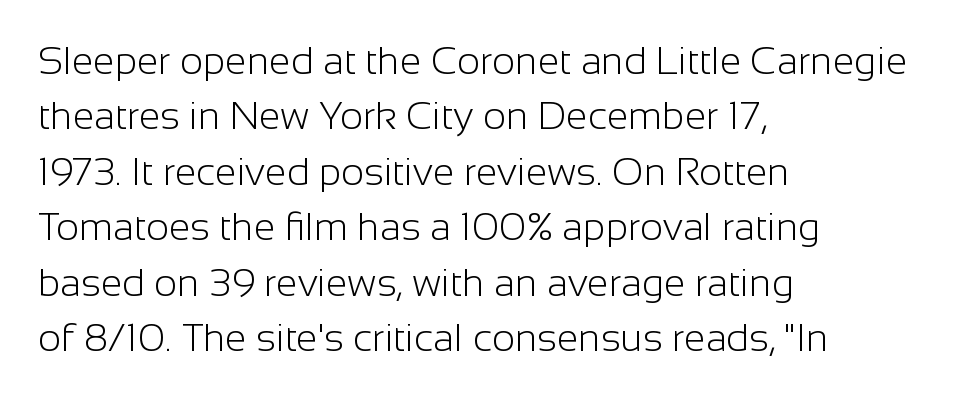
{"serif": "no", "italic": "no", "bold": "no", "weight": "light", "width": "normal", "stroke_contrast": "low", "x_height": "medium", "monospaced": "no", "underline": "no", "align": "left", "line_spacing": "normal", "line_spacing_ratio": 1.42, "letter_spacing": "normal", "letter_spacing_em": 0.0, "glyph_px": 39}
